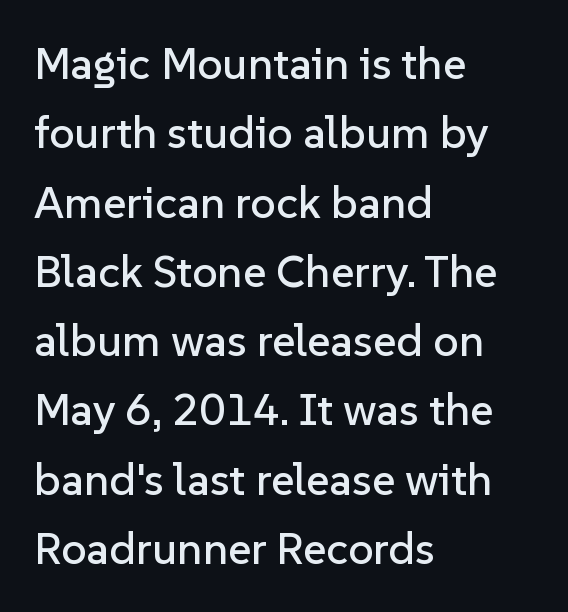
Q: Is the text italic (slanted)? A: No, it is upright.
Q: Is the typeface a serif or a sans-serif typeface? A: Sans-serif.
Q: Is the text underlined? A: No.
Q: How is the paragraph aligned? A: Left-aligned.
Q: Is the spacing between letters normal or unusually wide? A: Normal.
Q: Is the spacing between lines tight, normal or loose? A: Normal.
Q: Width (condensed, normal, or wide)? A: Normal.
Q: Stroke contrast? A: Low.
Q: x-height? A: Medium.
Q: Monospaced? A: No.
